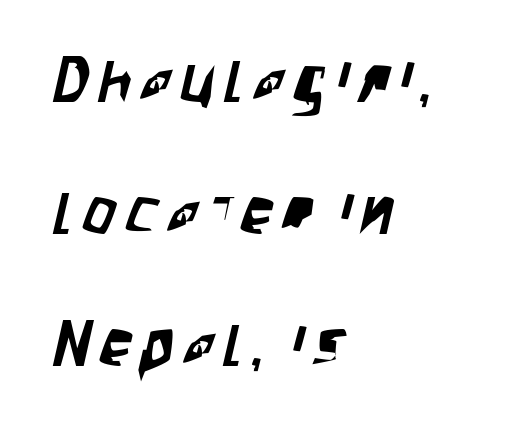
{"serif": "no", "width": "condensed", "stroke_contrast": "low", "x_height": "large", "monospaced": "no", "underline": "no", "align": "left", "line_spacing": "loose", "line_spacing_ratio": 2.03, "glyph_px": 65}
